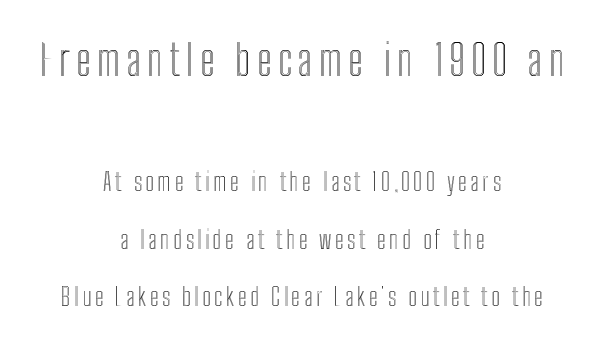
Every character sits straight up, as roman type does. Descenders are the only things crossing below the line. A typesetter would call this proportional, since set widths differ per character. The passage shown stacks its lines with a broad gap. Note: larger setting up top, smaller setting below. The compositor balanced each line on the midline.
